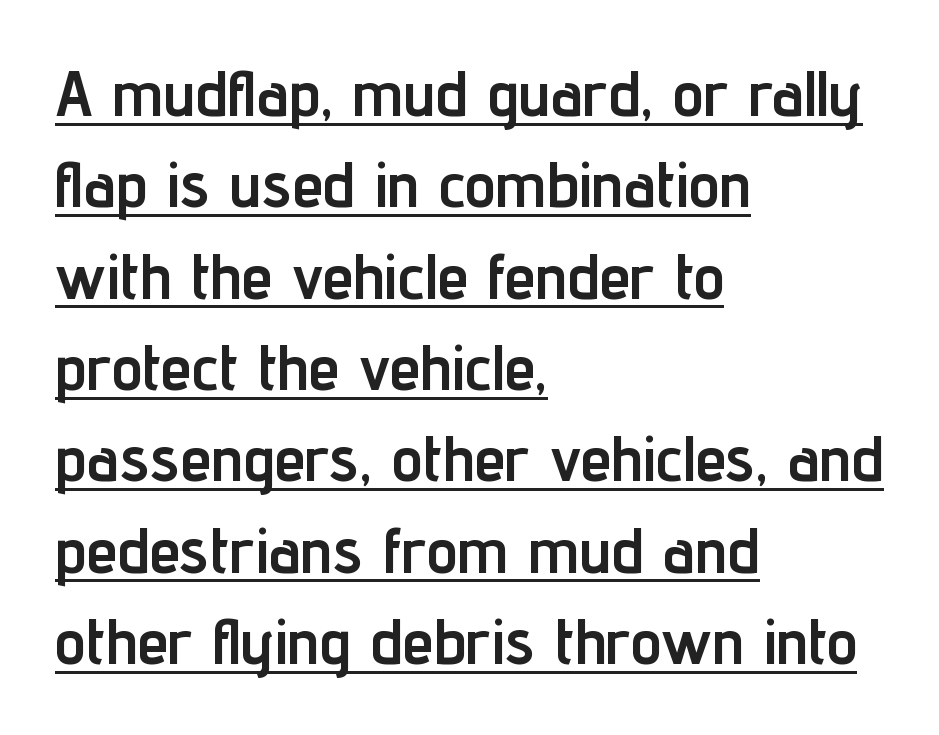
{"serif": "no", "italic": "no", "bold": "yes", "weight": "semibold", "width": "condensed", "stroke_contrast": "low", "x_height": "medium", "monospaced": "no", "underline": "yes", "align": "left", "line_spacing": "normal", "line_spacing_ratio": 1.45, "letter_spacing": "normal", "letter_spacing_em": 0.0, "glyph_px": 63}
